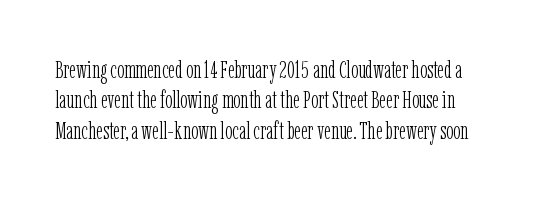
{"italic": "no", "bold": "no", "underline": "no", "line_spacing": "normal", "line_spacing_ratio": 1.27, "letter_spacing": "normal", "letter_spacing_em": 0.0, "glyph_px": 24}
